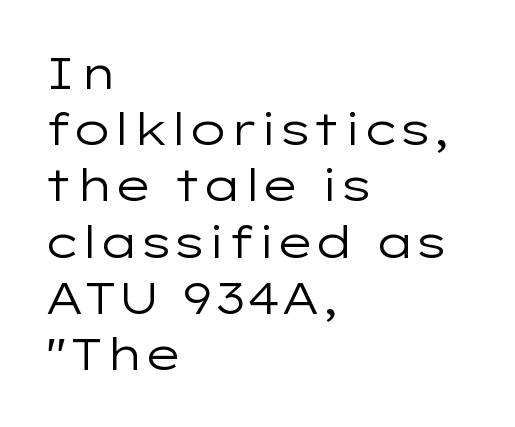
The image shows 45 px regular-weight, wide sans-serif type, upright; set left-aligned, normal line spacing (1.25x), normal letter spacing, not underlined; low stroke contrast and a medium x-height.
